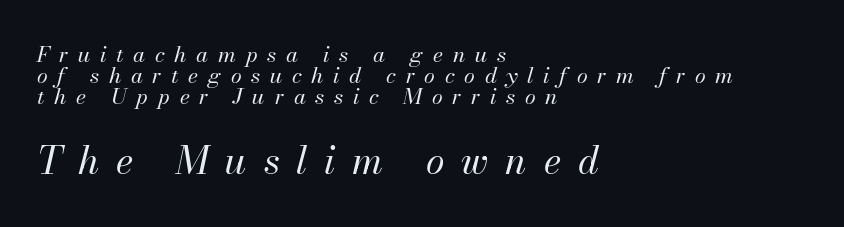
The image shows 38 px regular-weight type, italic (leaning right); set left-aligned, tight line spacing (0.96x), unusually wide letter spacing (+0.44 em), not underlined; the second (bottom) block is 1.73x larger; medium stroke contrast and a small x-height.
